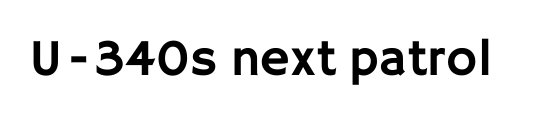
Note the varied advance widths — an 'i' is clearly narrower than an 'm'. Ascenders rise straight up at ninety degrees. Anything drawn beneath the words? Only blank space. Note: no serifs on the glyphs.
